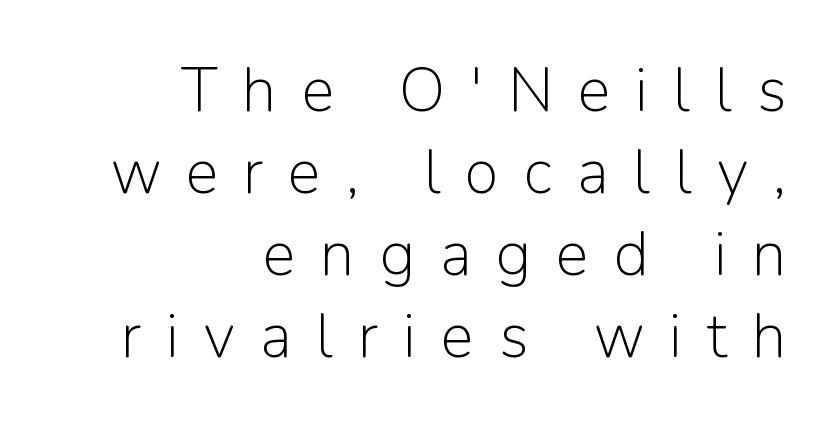
{"serif": "no", "italic": "no", "bold": "no", "weight": "light", "width": "normal", "stroke_contrast": "low", "x_height": "medium", "monospaced": "no", "underline": "no", "align": "right", "line_spacing": "normal", "line_spacing_ratio": 1.32, "letter_spacing": "wide", "letter_spacing_em": 0.4, "glyph_px": 62}
